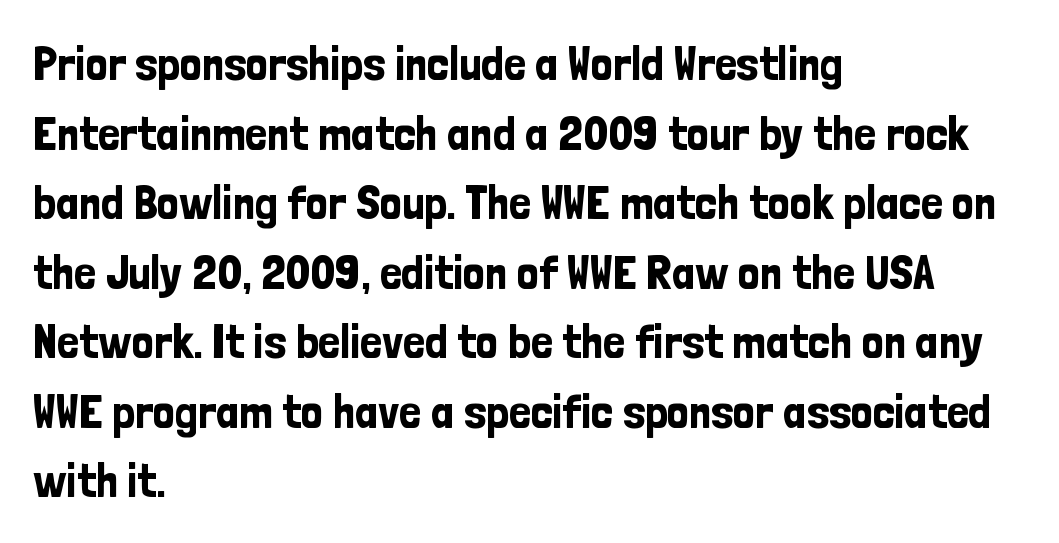
The image shows 49 px condensed sans-serif type, upright; set left-aligned, normal line spacing (1.42x), normal letter spacing, not underlined; low stroke contrast and a medium x-height.
